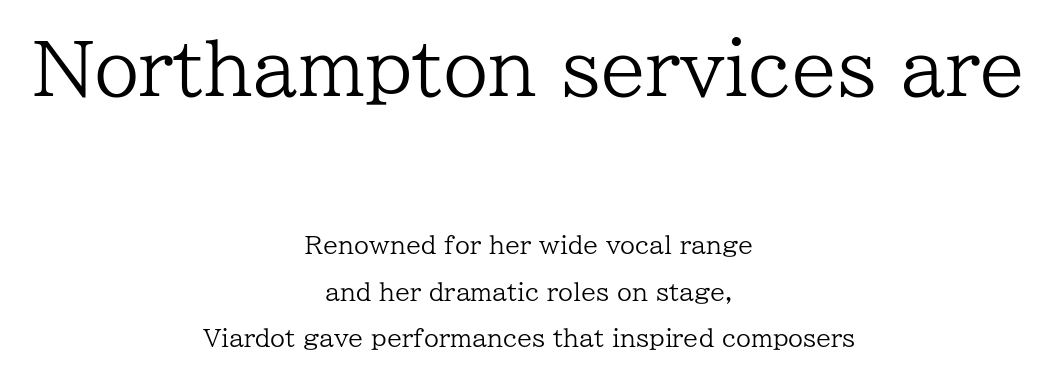
To sum up the face: it has serifs. Any mark beneath the type? The region is blank. The line texture is even and compact thanks to regular tracking. Quick note: not italic, upright. Spacing verdict: proportional, widths tailored to each character. Is there much room between lines? Yes — plenty of vertical air separates them.
